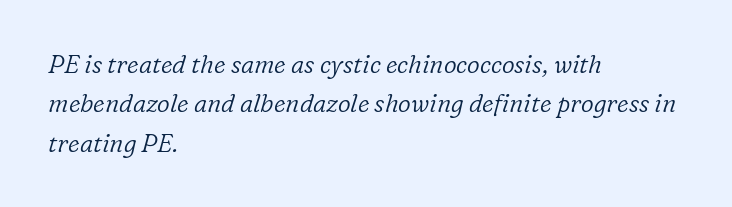
{"italic": "yes", "lean": "right", "slant_degrees": 16, "bold": "no", "underline": "no", "align": "left", "line_spacing": "normal", "line_spacing_ratio": 1.58, "letter_spacing": "normal", "letter_spacing_em": 0.0, "glyph_px": 25}
